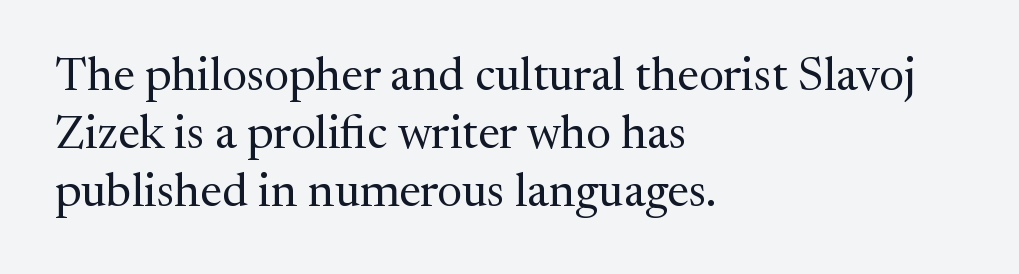
The image shows 47 px regular-weight serif type, upright; set left-aligned, line spacing 1.23x, normal letter spacing, not underlined; medium stroke contrast and a medium x-height.
